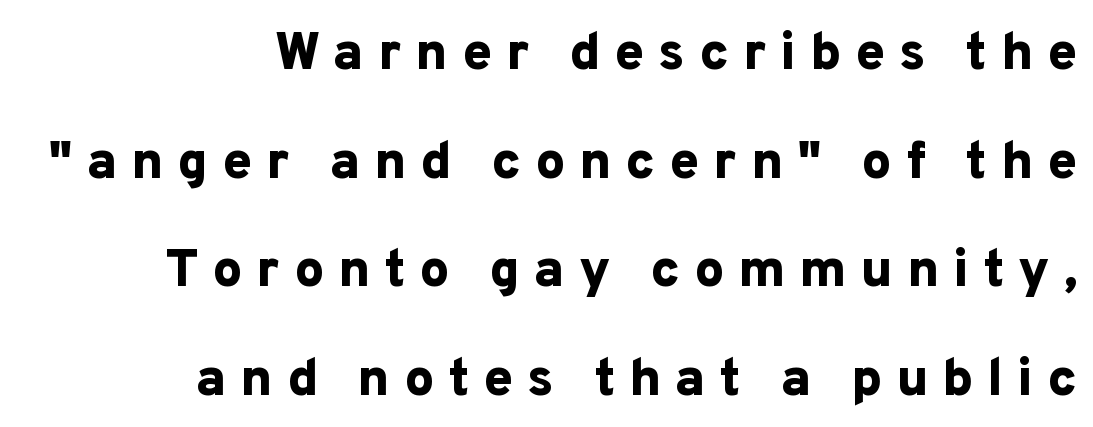
The image shows 53 px bold sans-serif type, upright; set right-aligned, loose line spacing (2.05x), unusually wide letter spacing (+0.26 em), not underlined; low stroke contrast and a medium x-height.
